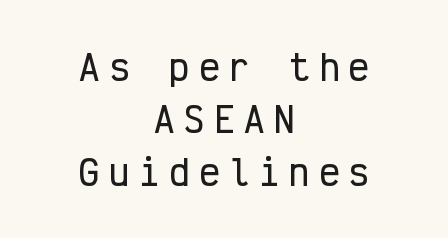
The image shows 34 px condensed sans-serif type, upright, monospaced; set centered, normal line spacing (1.54x), unusually wide letter spacing (+0.28 em), not underlined; low stroke contrast and a medium x-height.
